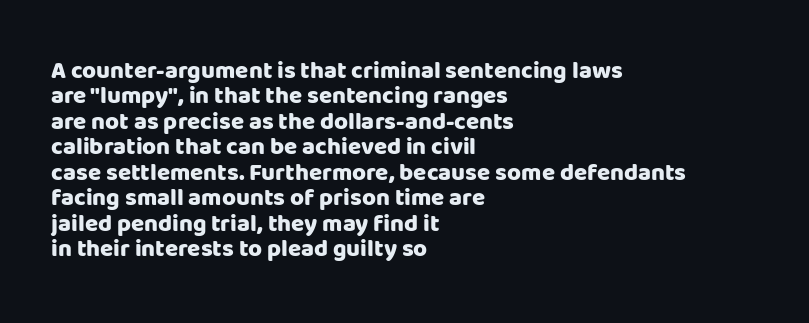
Very little white space separates one row of letters from the next. A clean baseline with only descenders dipping below it. Typesetter's note: full bold, strokes at maximum text heaviness. The compositor pushed each line to the left boundary. The lettering holds an erect, upright posture throughout.
